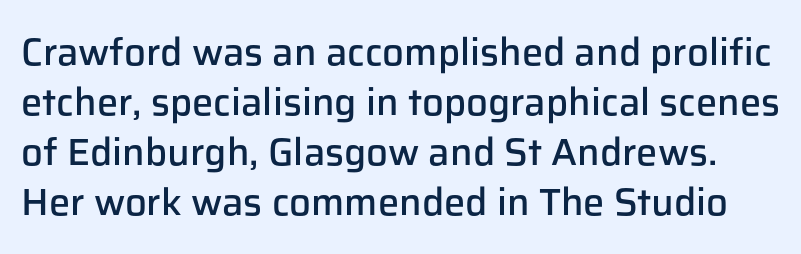
{"serif": "no", "italic": "no", "bold": "semi", "weight": "semibold", "width": "normal", "stroke_contrast": "low", "x_height": "medium", "monospaced": "no", "underline": "no", "line_spacing": "normal", "line_spacing_ratio": 1.32, "letter_spacing": "normal", "letter_spacing_em": 0.0, "glyph_px": 38}
